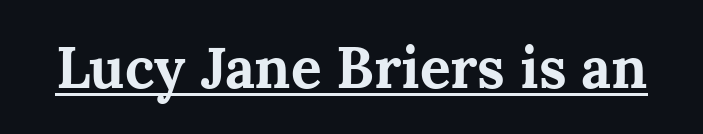
Italic? Not at all — the glyphs are vertical. Weight check: bold — yes, fully. These characters rest on top of a visible drawn line. A typesetter would call this proportional, since set widths differ per character. Nobody touched the tracking dial on this one. Regarding serifs, this sample has them.
